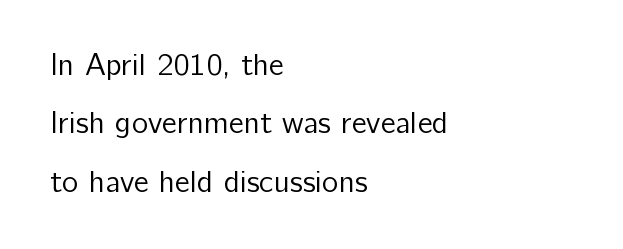
The image shows 31 px regular-weight sans-serif type, upright; set left-aligned, line spacing 1.88x, normal letter spacing, not underlined; low stroke contrast and a medium x-height.
